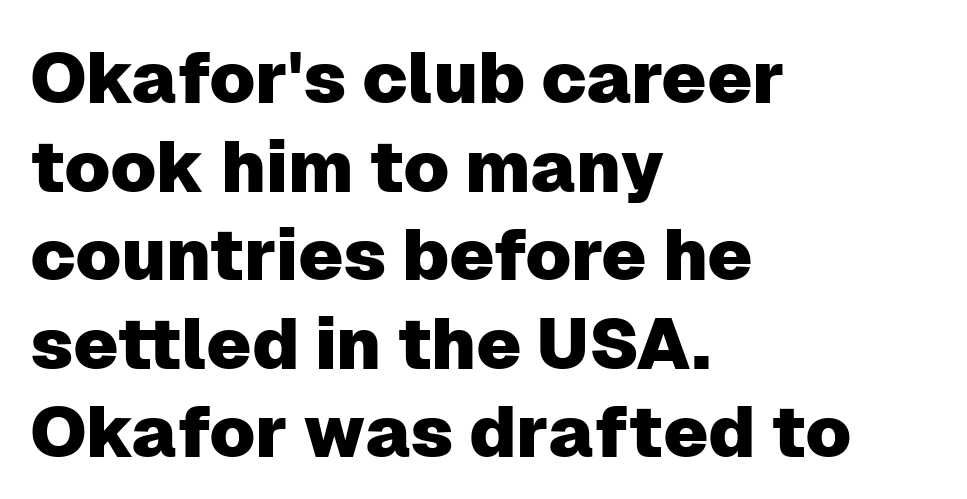
{"serif": "no", "italic": "no", "width": "normal", "stroke_contrast": "low", "x_height": "medium", "monospaced": "no", "underline": "no", "align": "left", "line_spacing_ratio": 1.23, "letter_spacing": "normal", "letter_spacing_em": 0.0, "glyph_px": 72}
